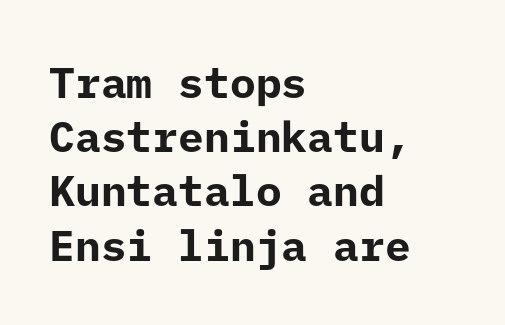
The image shows 43 px bold sans-serif type, upright; set left-aligned, normal line spacing (1.26x), normal letter spacing, not underlined; low stroke contrast and a medium x-height.
